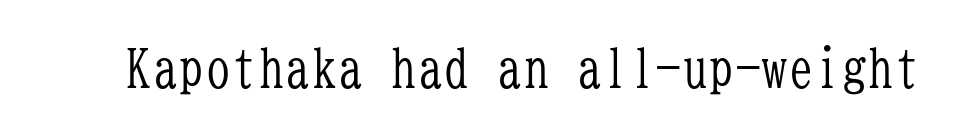
Yep, those are serifs on the letters. The space beneath each line is pristine and unruled. The letters look calm and open, with moderate or lighter stems. Default kerning and tracking; the words read as compact shapes. The letters march in equal steps, a hallmark of fixed-pitch type.
